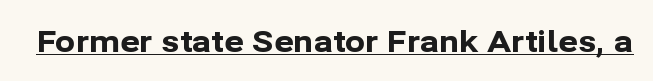
Q: Is the text bold? A: Yes.
Q: Is the text italic (slanted)? A: No, it is upright.
Q: Is the typeface a serif or a sans-serif typeface? A: Sans-serif.
Q: Is the text underlined? A: Yes.
Q: Is the spacing between letters normal or unusually wide? A: Normal.
Q: Width (condensed, normal, or wide)? A: Normal.
Q: Stroke contrast? A: Low.
Q: x-height? A: Medium.
Q: Monospaced? A: No.
